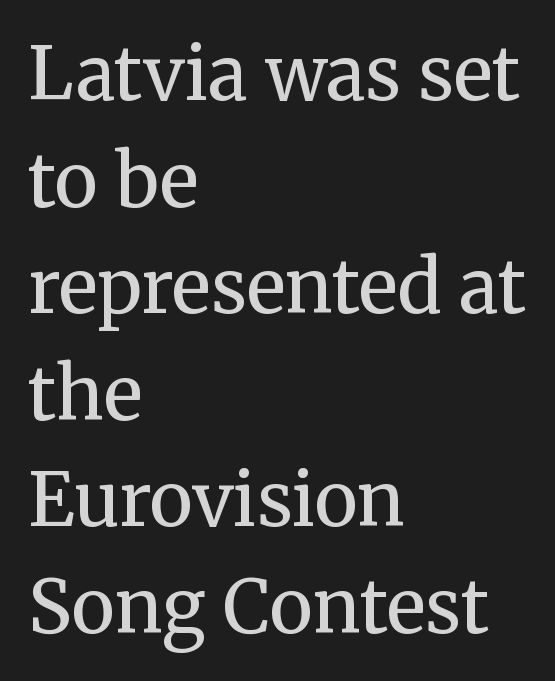
Q: Is the text bold? A: No.
Q: Is the text italic (slanted)? A: No, it is upright.
Q: Is the typeface a serif or a sans-serif typeface? A: Serif.
Q: Is the text underlined? A: No.
Q: How is the paragraph aligned? A: Left-aligned.
Q: Is the spacing between letters normal or unusually wide? A: Normal.
Q: Is the spacing between lines tight, normal or loose? A: Normal.
Q: Width (condensed, normal, or wide)? A: Normal.
Q: Stroke contrast? A: Medium.
Q: x-height? A: Medium.
Q: Monospaced? A: No.
